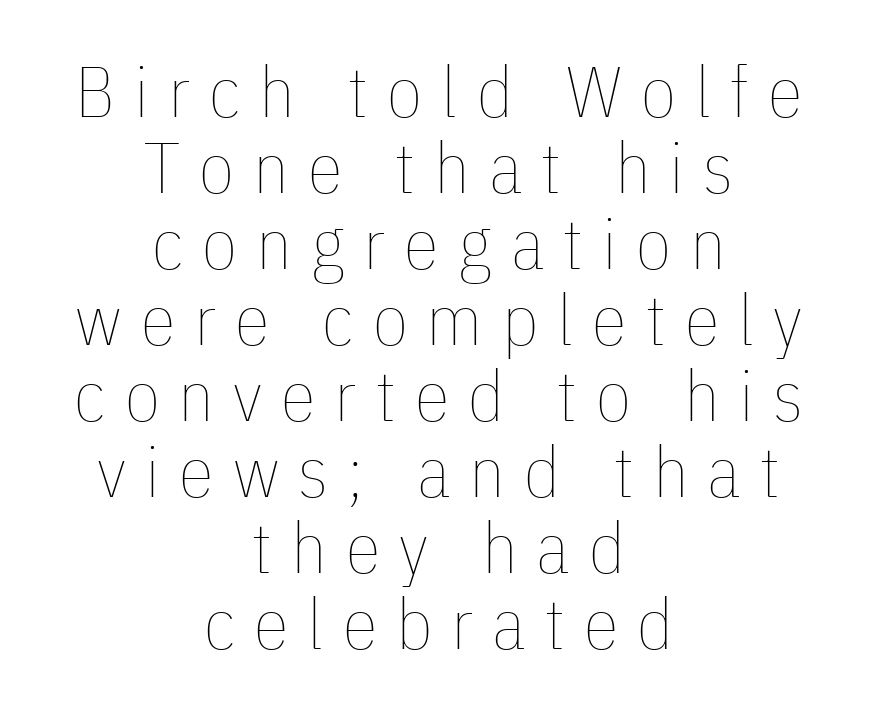
Underline: absent. Unlike italic type, these characters show no tilt at all. Spacing verdict: proportional, widths tailored to each character. On a weight scale, this lands at 450 or below. Each word looks stretched out because of the extra space between its letters. These lines are centered, leaving both edges ragged.
